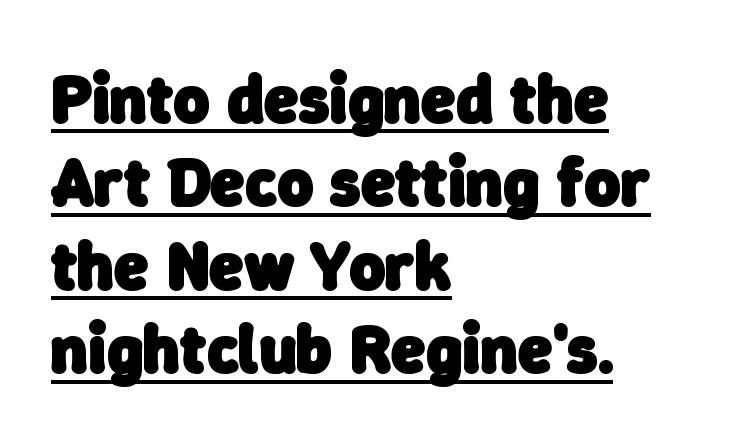
{"serif": "no", "bold": "yes", "weight": "heavy", "width": "normal", "stroke_contrast": "low", "x_height": "medium", "monospaced": "no", "underline": "yes", "align": "left", "line_spacing_ratio": 1.21, "letter_spacing": "normal", "letter_spacing_em": 0.0, "glyph_px": 69}
